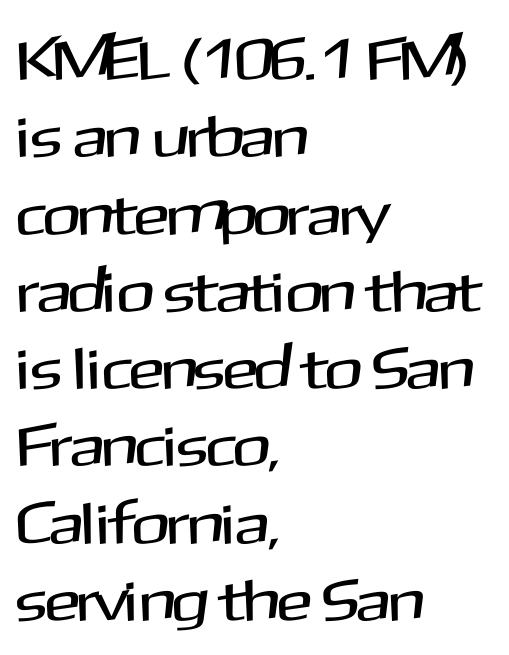
{"serif": "no", "italic": "no", "width": "normal", "stroke_contrast": "medium", "x_height": "medium", "monospaced": "no", "underline": "no", "align": "left", "line_spacing": "normal", "line_spacing_ratio": 1.31, "letter_spacing": "normal", "letter_spacing_em": 0.0, "glyph_px": 59}
